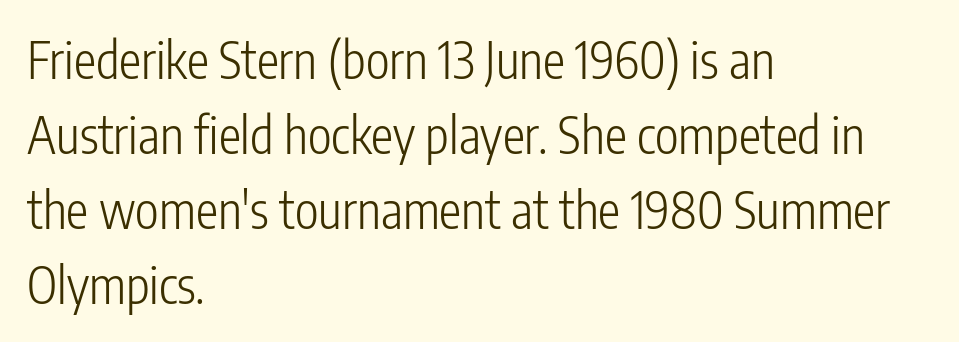
The image shows 50 px light, condensed sans-serif type, upright; set left-aligned, normal line spacing (1.5x), normal letter spacing, not underlined; low stroke contrast and a medium x-height.
